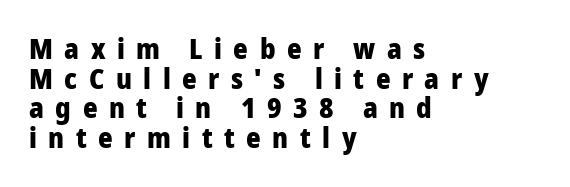
{"serif": "no", "italic": "no", "bold": "yes", "weight": "heavy", "width": "normal", "stroke_contrast": "low", "x_height": "medium", "monospaced": "no", "underline": "no", "align": "left", "line_spacing": "tight", "line_spacing_ratio": 1.06, "letter_spacing": "wide", "letter_spacing_em": 0.41, "glyph_px": 28}
